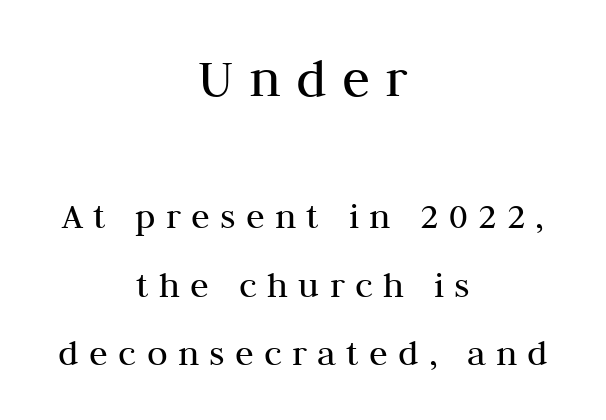
The image shows 57 px regular-weight serif type, upright; set centered, line spacing 1.81x, unusually wide letter spacing (+0.27 em), not underlined; the first (top) block is 1.5x larger; medium stroke contrast and a medium x-height.
